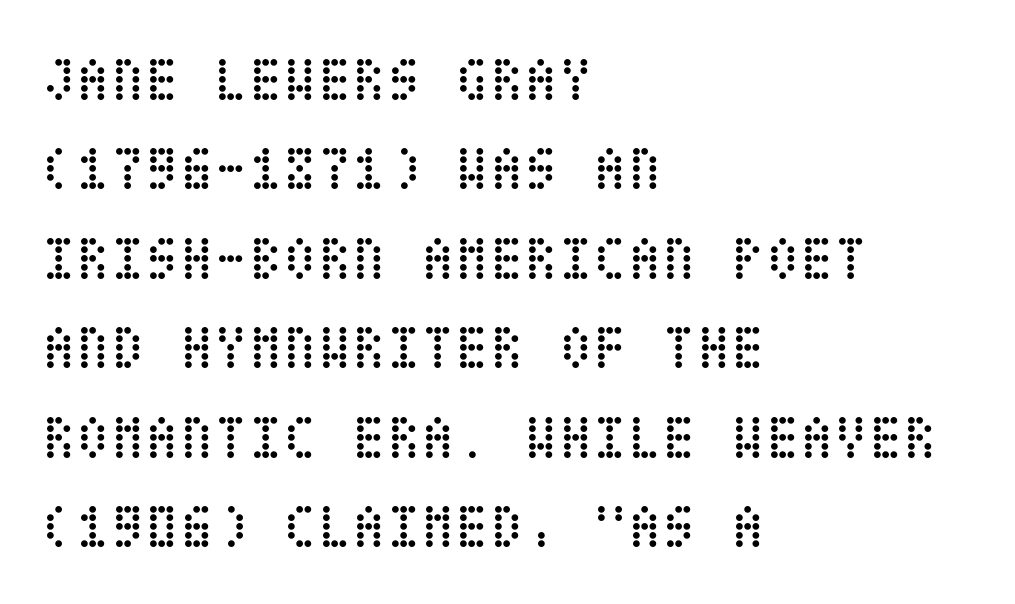
{"italic": "no", "bold": "no", "weight": "regular", "width": "condensed", "stroke_contrast": "low", "x_height": "large", "underline": "no", "align": "left", "line_spacing": "normal", "line_spacing_ratio": 1.42, "letter_spacing": "normal", "letter_spacing_em": 0.0, "glyph_px": 63}
